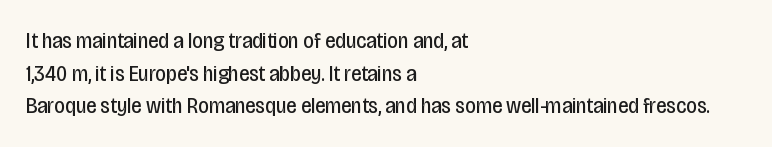
Characters follow at the spacing the type designer built in. The letterforms sit at book weight or below. Rendered with straight, roman letterforms. The rows are spaced the way most documents space them. The strip under each line holds only bare page.
